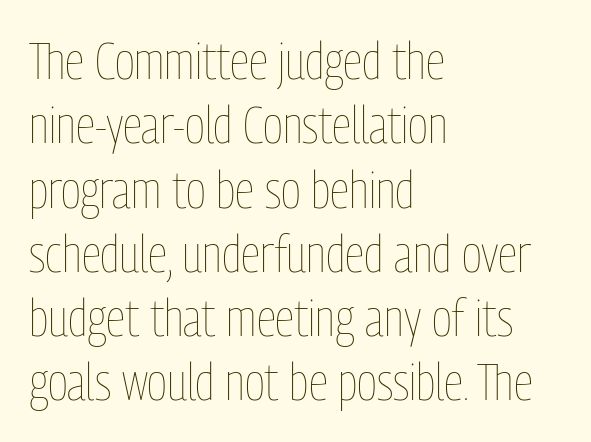
Honestly, the letter spacing is just normal — you wouldn't notice it. Whoever set this chose a conventional vertical rhythm. Spacing verdict: proportional, widths tailored to each character. The space beneath each line is pristine and unruled. Unbolded letterforms with no extra heft. The compositor pushed each line to the left boundary.
